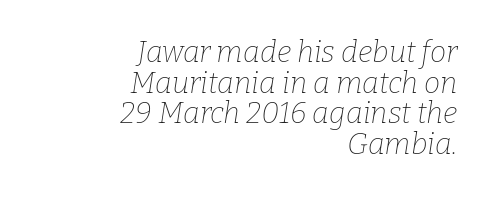
Q: Is the text bold? A: No.
Q: Is the text italic (slanted)? A: Yes, it leans right by about 9 degrees.
Q: Is the typeface a serif or a sans-serif typeface? A: Serif.
Q: Is the text underlined? A: No.
Q: How is the paragraph aligned? A: Right-aligned.
Q: Is the spacing between letters normal or unusually wide? A: Normal.
Q: Is the spacing between lines tight, normal or loose? A: Tight.
Q: Width (condensed, normal, or wide)? A: Normal.
Q: Stroke contrast? A: Low.
Q: x-height? A: Medium.
Q: Monospaced? A: No.
